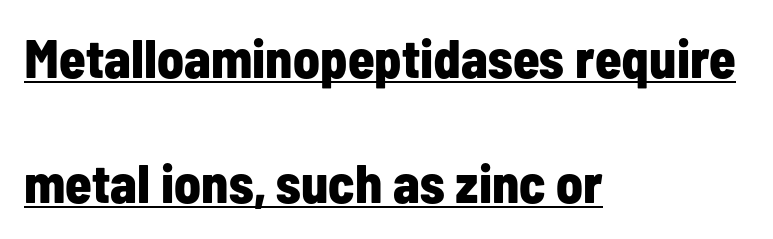
{"serif": "no", "italic": "no", "bold": "yes", "weight": "bold", "width": "condensed", "stroke_contrast": "low", "x_height": "medium", "monospaced": "no", "underline": "yes", "align": "left", "line_spacing": "loose", "line_spacing_ratio": 2.32, "letter_spacing": "normal", "letter_spacing_em": 0.0, "glyph_px": 54}
